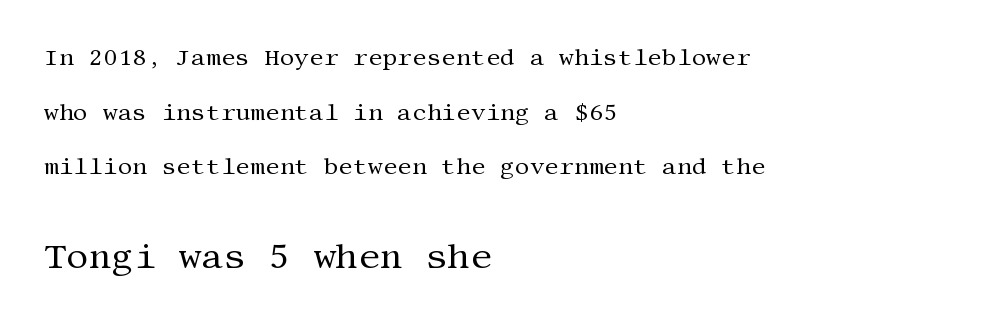
The image shows 35 px regular-weight serif type, upright; set left-aligned, loose line spacing (2.38x), normal letter spacing, not underlined; the second (bottom) block is 1.52x larger; medium stroke contrast and a large x-height.
